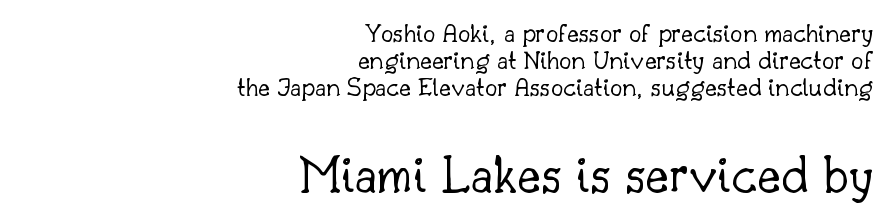
Proportional: the letters do not fall into vertical columns. Inter-character spacing is left at the font's built-in metrics. Weight class: somewhere from thin through regular. The typography opts for an upright posture over an oblique one.
